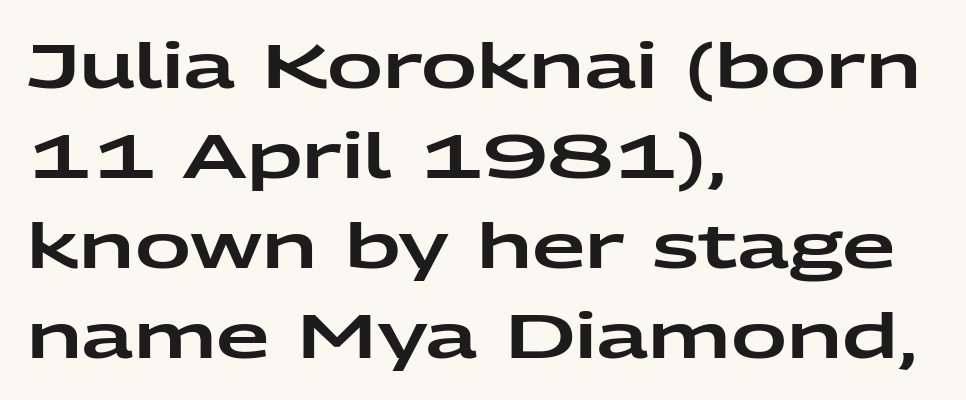
The letterforms sit shoulder to shoulder at normal distance. Stroke terminals: plain, sans-serif. Is this a fixed-width face? No — the glyphs have proportional, varying widths. Check under the words: just untouched page.
